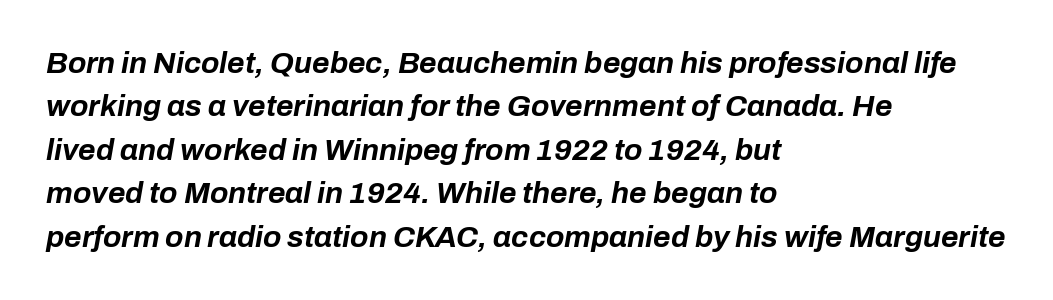
The image shows 30 px bold type, italic (leaning right); set left-aligned, normal line spacing (1.45x), normal letter spacing, not underlined; low stroke contrast and a medium x-height.
